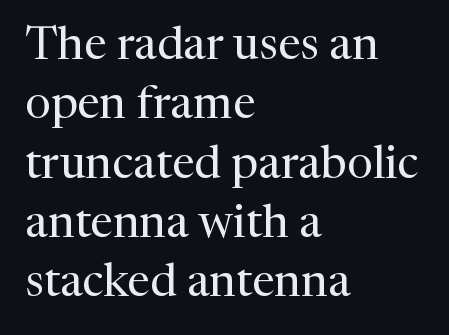
The image shows 46 px regular-weight serif type, upright; set left-aligned, normal line spacing (1.29x), normal letter spacing, not underlined; medium stroke contrast and a medium x-height.
